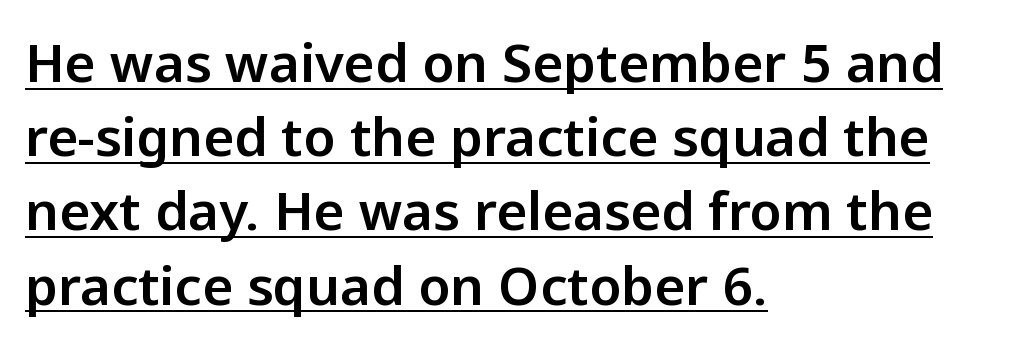
{"serif": "no", "italic": "no", "width": "normal", "stroke_contrast": "low", "x_height": "medium", "monospaced": "no", "underline": "yes", "align": "left", "line_spacing": "normal", "line_spacing_ratio": 1.4, "letter_spacing": "normal", "letter_spacing_em": 0.0, "glyph_px": 53}
